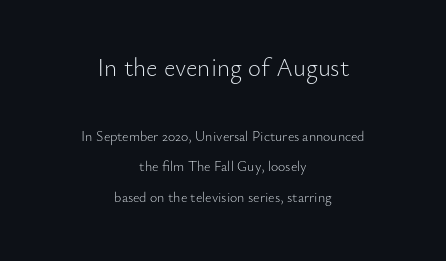
Block one is the big one; block two sits smaller underneath. Ink coverage per letter is moderate at most. Rendered with straight, roman letterforms. Clear beneath every line of the passage. Line spacing here is loose. Every row of glyphs is offset so its center matches the block's center.
